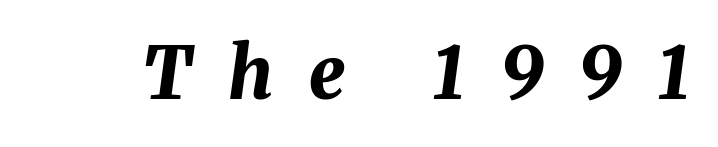
The image shows 72 px bold type, italic (leaning right); set unusually wide letter spacing (+0.5 em), not underlined; medium stroke contrast and a medium x-height.
